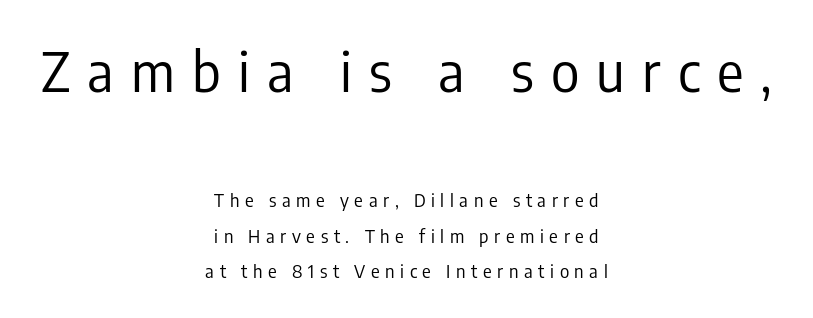
{"serif": "no", "italic": "no", "bold": "no", "weight": "regular", "width": "condensed", "stroke_contrast": "low", "x_height": "medium", "monospaced": "no", "underline": "no", "align": "center", "line_spacing": "loose", "line_spacing_ratio": 1.98, "letter_spacing": "wide", "letter_spacing_em": 0.31, "larger_block": "first", "size_ratio": 3.06, "glyph_px": 55}
